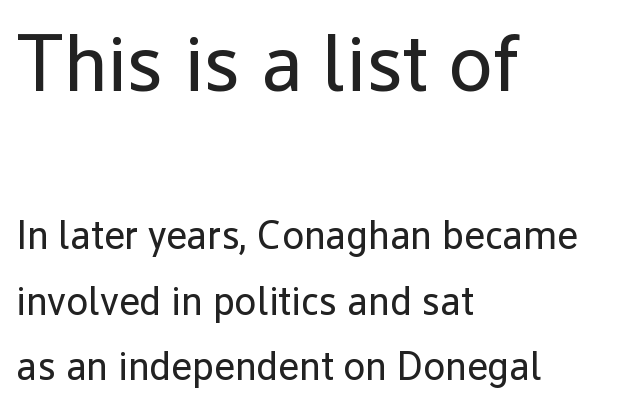
Examine the stroke ends and you'll find no serifs. Stroke thickness stays within the range of a standard reading face or lighter. Nobody drew a line under any word here. Note the varied advance widths — an 'i' is clearly narrower than an 'm'. The rag falls on the right side of this text block.
